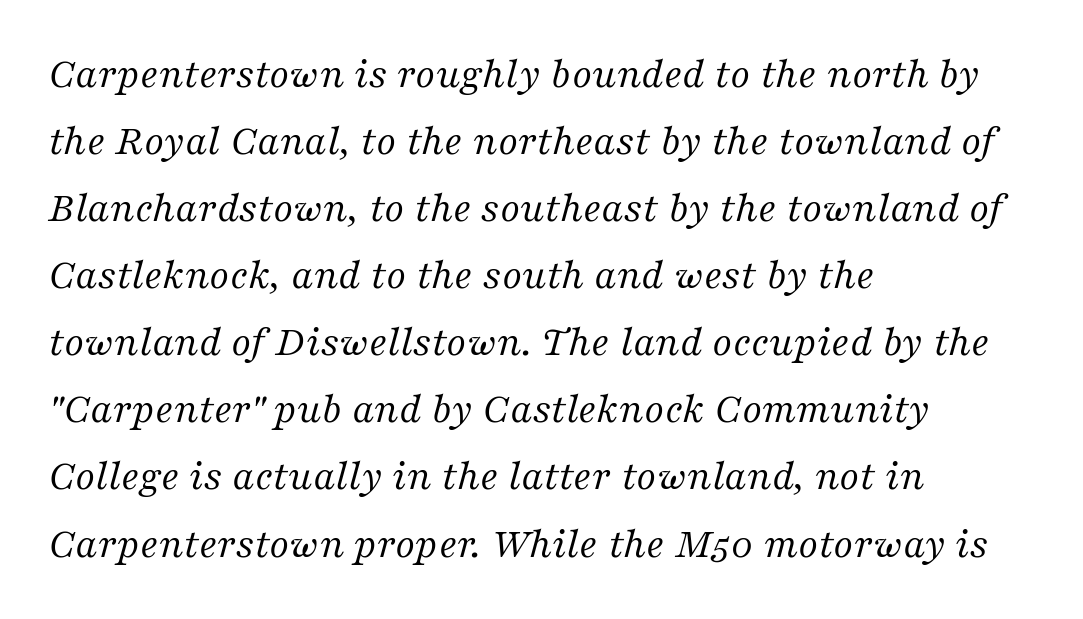
Tracking here is standard; glyphs follow each other at the usual distance. Layout note: lines flush left. Looking at the ascenders, they clearly lean. These lines sit exactly where default settings would place them.
